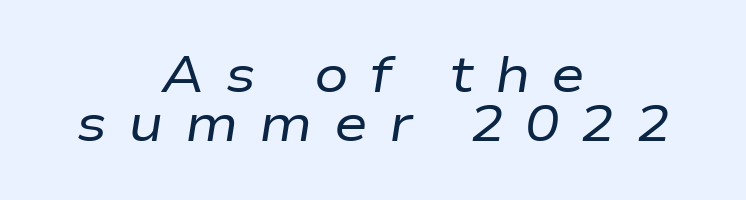
Q: Is the text bold? A: No.
Q: Is the text italic (slanted)? A: Yes, it leans right by about 9 degrees.
Q: Is the text underlined? A: No.
Q: How is the paragraph aligned? A: Centered.
Q: Is the spacing between letters normal or unusually wide? A: Unusually wide.
Q: Is the spacing between lines tight, normal or loose? A: Tight.
Q: Width (condensed, normal, or wide)? A: Wide.
Q: Stroke contrast? A: Low.
Q: x-height? A: Medium.
Q: Monospaced? A: No.
